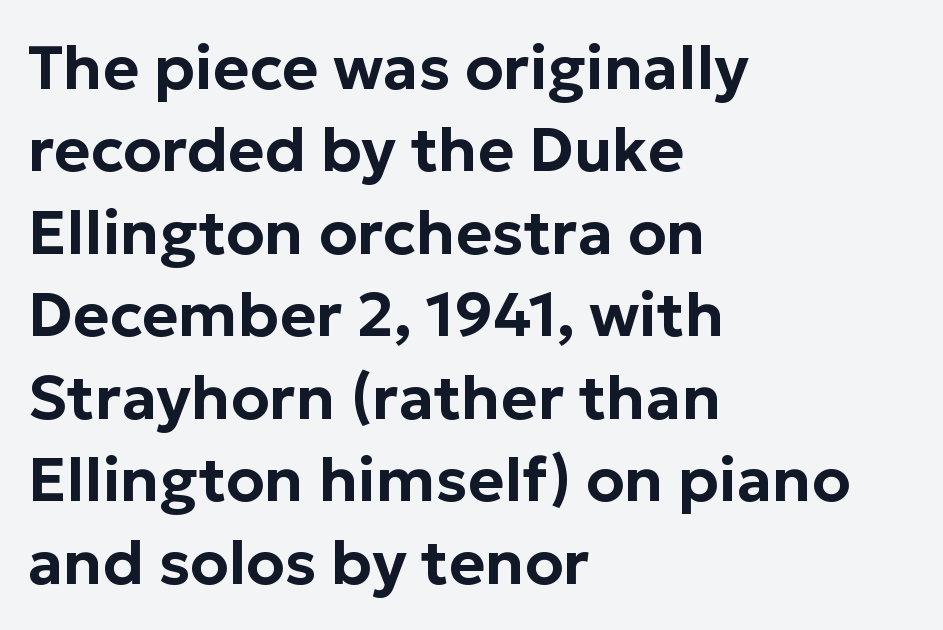
{"serif": "no", "italic": "no", "width": "normal", "stroke_contrast": "low", "x_height": "medium", "monospaced": "no", "underline": "no", "align": "left", "line_spacing": "normal", "line_spacing_ratio": 1.33, "letter_spacing": "normal", "letter_spacing_em": 0.0, "glyph_px": 62}
